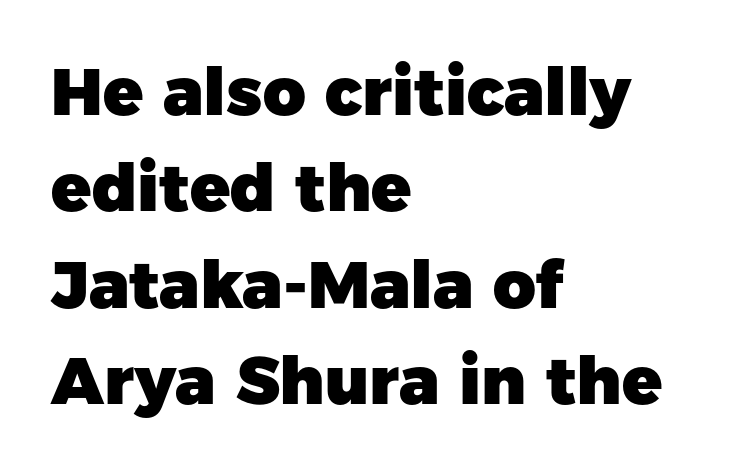
Q: Is the text bold? A: Yes.
Q: Is the text italic (slanted)? A: No, it is upright.
Q: Is the typeface a serif or a sans-serif typeface? A: Sans-serif.
Q: Is the text underlined? A: No.
Q: How is the paragraph aligned? A: Left-aligned.
Q: Is the spacing between letters normal or unusually wide? A: Normal.
Q: Is the spacing between lines tight, normal or loose? A: Normal.
Q: Width (condensed, normal, or wide)? A: Normal.
Q: Stroke contrast? A: Low.
Q: x-height? A: Medium.
Q: Monospaced? A: No.
